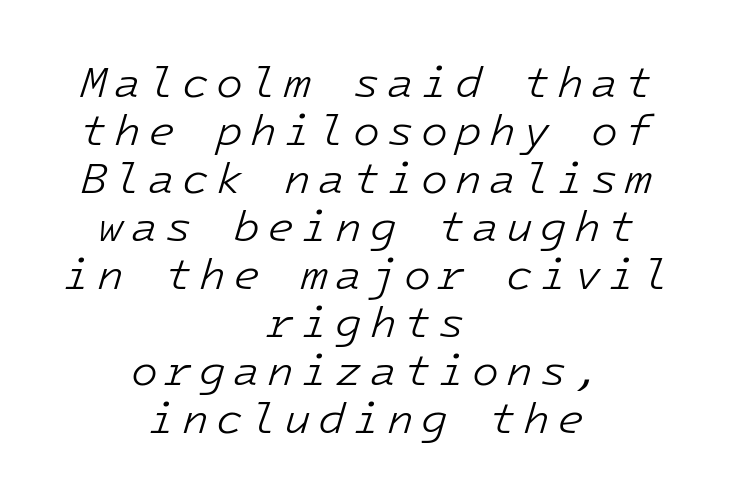
The letters look calm and open, with moderate or lighter stems. Is there much room between lines? No — they nearly touch. The strip under each line holds only bare page. The typography opts for an oblique posture over an upright one.
